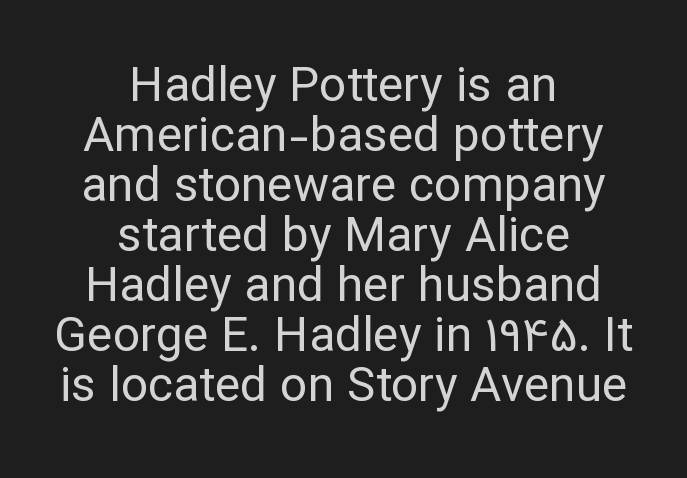
Q: Is the text bold? A: No.
Q: Is the text italic (slanted)? A: No, it is upright.
Q: Is the typeface a serif or a sans-serif typeface? A: Sans-serif.
Q: Is the text underlined? A: No.
Q: How is the paragraph aligned? A: Centered.
Q: Is the spacing between letters normal or unusually wide? A: Normal.
Q: Is the spacing between lines tight, normal or loose? A: Tight.
Q: Width (condensed, normal, or wide)? A: Normal.
Q: Stroke contrast? A: Low.
Q: x-height? A: Medium.
Q: Monospaced? A: No.
